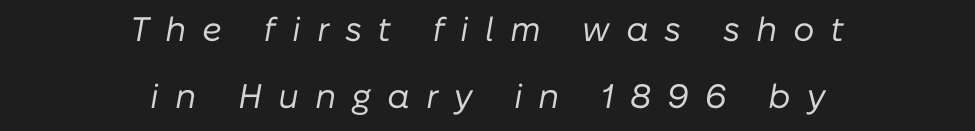
Display-style spreading of the glyphs; the letterfit is very open. A light-to-regular cut is what we see here. Notice how the passage keeps no hard edge, just a central spine. Glance below the letters and you will spot only blank space. The lines are spread far apart with generous leading.
